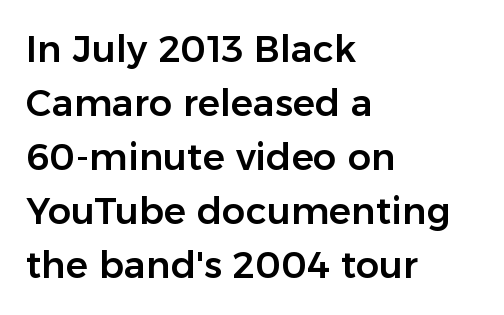
The image shows 37 px sans-serif type, upright; set left-aligned, normal line spacing (1.46x), normal letter spacing, not underlined; low stroke contrast and a medium x-height.
